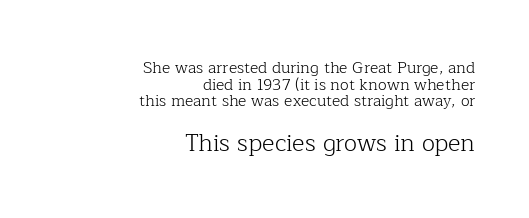
{"italic": "no", "bold": "no", "underline": "no", "align": "right", "line_spacing": "tight", "line_spacing_ratio": 1.04, "letter_spacing": "normal", "letter_spacing_em": 0.0, "larger_block": "second", "size_ratio": 1.5, "glyph_px": 24}
